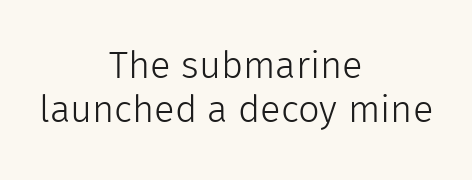
Default kerning and tracking; the words read as compact shapes. A sans-serif font was chosen for this passage. Upright lettering throughout. These lines are centered, leaving both edges ragged.
